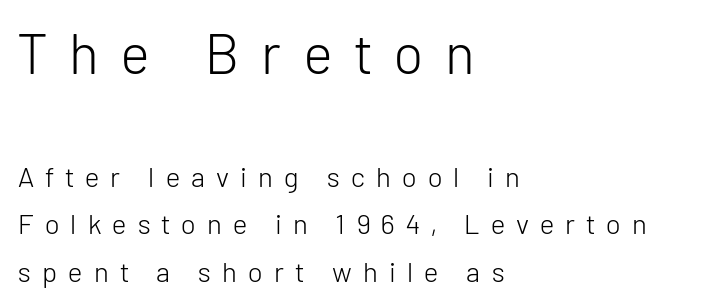
Q: Is the text bold? A: No.
Q: Is the text italic (slanted)? A: No, it is upright.
Q: Is the typeface a serif or a sans-serif typeface? A: Sans-serif.
Q: Is the text underlined? A: No.
Q: How is the paragraph aligned? A: Left-aligned.
Q: Is the spacing between letters normal or unusually wide? A: Unusually wide.
Q: Which block of text is set in a larger size, the first (top) or the second (bottom)? A: The first (top) one.
Q: Width (condensed, normal, or wide)? A: Normal.
Q: Stroke contrast? A: Low.
Q: x-height? A: Medium.
Q: Monospaced? A: No.
